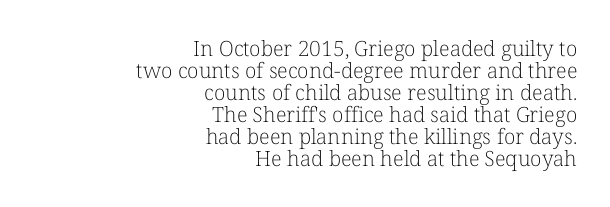
In terms of posture, this sample is upright. The characters are drawn with everyday or finer stroke widths. Is there much room between lines? No — they nearly touch. Caption: standard tracking, unaltered.
